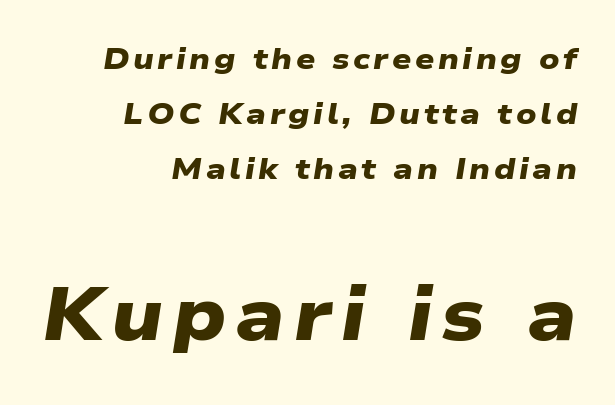
{"serif": "no", "bold": "yes", "weight": "heavy", "width": "wide", "stroke_contrast": "low", "x_height": "medium", "monospaced": "no", "underline": "no", "align": "right", "line_spacing_ratio": 1.84, "larger_block": "second", "size_ratio": 2.5, "glyph_px": 75}
